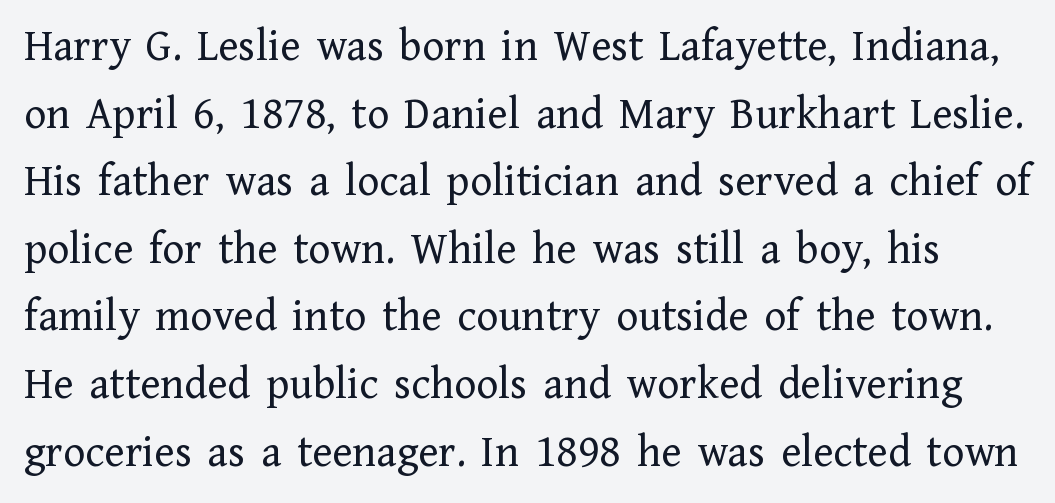
The image shows 46 px regular-weight serif type, upright; set normal line spacing (1.47x), normal letter spacing, not underlined; low stroke contrast and a medium x-height.
